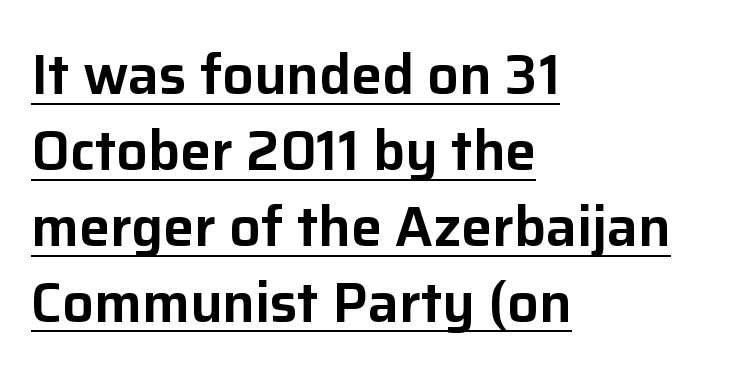
Baseline-to-baseline distance is the conventional proportion of letter height. A typesetter would call this zero additional tracking. The rendering anchors every line to the left-hand side. Check where the strokes stop: nothing finishes them off — pure sans. Looks like regular typesetting: each glyph gets only the width it needs. The typesetter has applied underlining to the passage shown.
